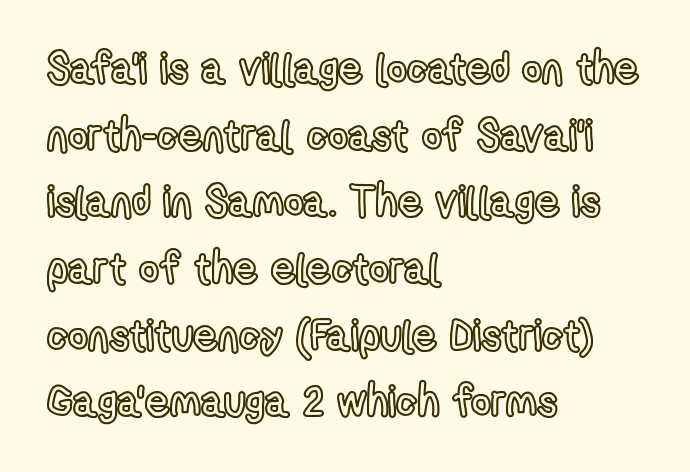
A typesetter would call this zero additional tracking. A typesetter would call this proportional, since set widths differ per character. A bare baseline throughout the passage. The letters stand upright; this is a roman face. A student would call this left alignment; a typographer would say flush left, rag right. This sample keeps an unexceptional amount of space between lines.
